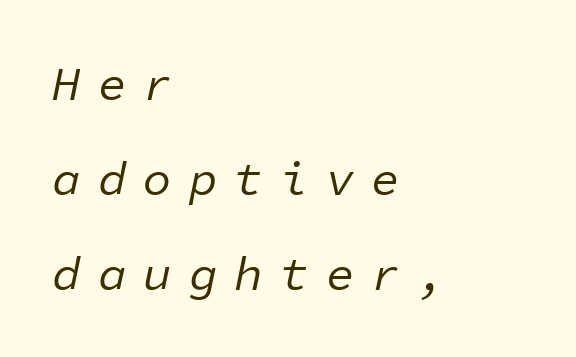
Q: Is the text bold? A: No.
Q: Is the text italic (slanted)? A: Yes, it leans right by about 11 degrees.
Q: Is the text underlined? A: No.
Q: How is the paragraph aligned? A: Left-aligned.
Q: Is the spacing between letters normal or unusually wide? A: Unusually wide.
Q: Is the spacing between lines tight, normal or loose? A: Loose.
Q: Width (condensed, normal, or wide)? A: Normal.
Q: Stroke contrast? A: Low.
Q: x-height? A: Medium.
Q: Monospaced? A: Yes.
